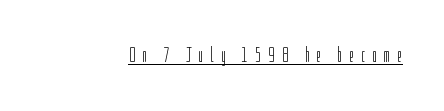
The image shows 22 px text type, upright; set unusually wide letter spacing (+0.3 em), underlined.
